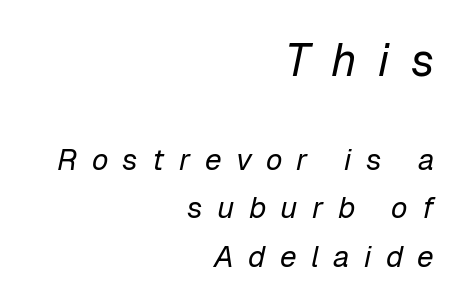
The image shows 45 px regular-weight type, italic (leaning right); set right-aligned, normal line spacing (1.62x), unusually wide letter spacing (+0.48 em), not underlined; the first (top) block is 1.5x larger; low stroke contrast and a medium x-height.
